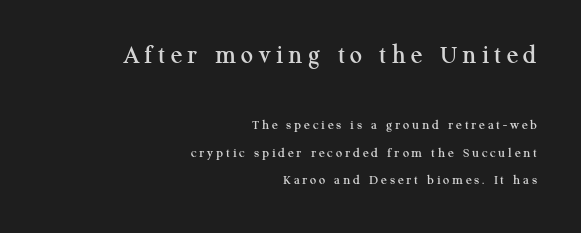
Q: Is the text italic (slanted)? A: No, it is upright.
Q: Is the text underlined? A: No.
Q: How is the paragraph aligned? A: Right-aligned.
Q: Is the spacing between letters normal or unusually wide? A: Unusually wide.
Q: Is the spacing between lines tight, normal or loose? A: Loose.
Q: Which block of text is set in a larger size, the first (top) or the second (bottom)? A: The first (top) one.
